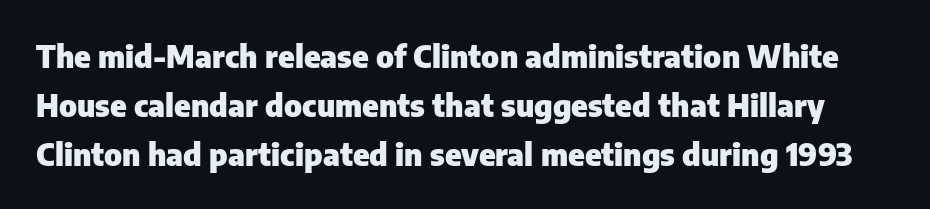
Each word holds together tightly as a unit, with standard inter-letter gaps. You can tell it's not italic because the verticals are truly vertical. Successive baselines arrive at the customary interval. The face used here is proportionally spaced, like ordinary book or web type. Nobody drew a line under any word here. Plenty of ink on the page — the face is bold.
